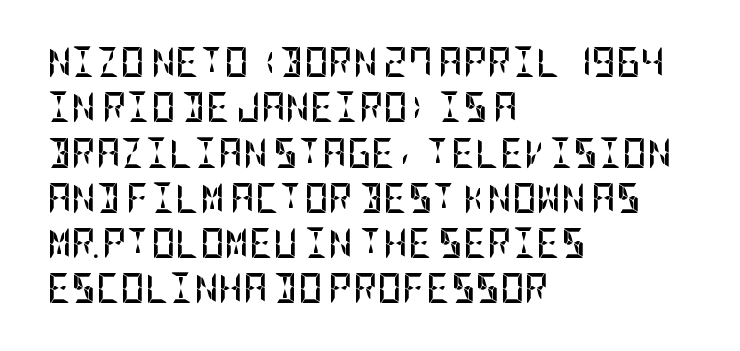
Q: Is the text bold? A: Yes.
Q: Is the text italic (slanted)? A: No, it is upright.
Q: Is the typeface a serif or a sans-serif typeface? A: Sans-serif.
Q: Is the text underlined? A: No.
Q: How is the paragraph aligned? A: Left-aligned.
Q: Is the spacing between letters normal or unusually wide? A: Normal.
Q: Is the spacing between lines tight, normal or loose? A: Normal.
Q: Width (condensed, normal, or wide)? A: Condensed.
Q: Stroke contrast? A: Low.
Q: x-height? A: Large.
